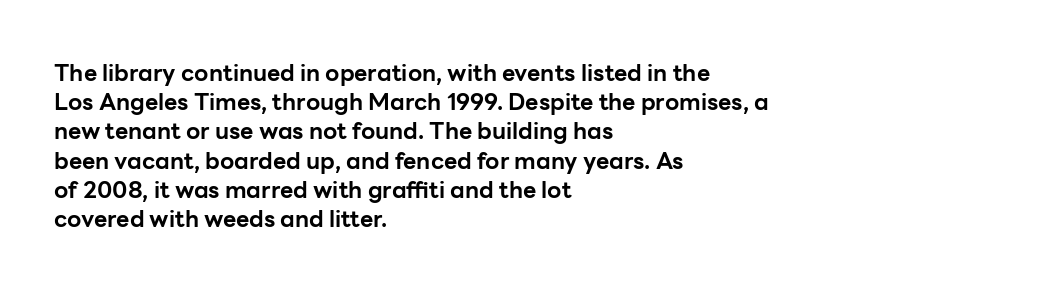
{"italic": "no", "bold": "yes", "underline": "no", "align": "left", "line_spacing": "normal", "line_spacing_ratio": 1.27, "letter_spacing": "normal", "letter_spacing_em": 0.0, "glyph_px": 23}
